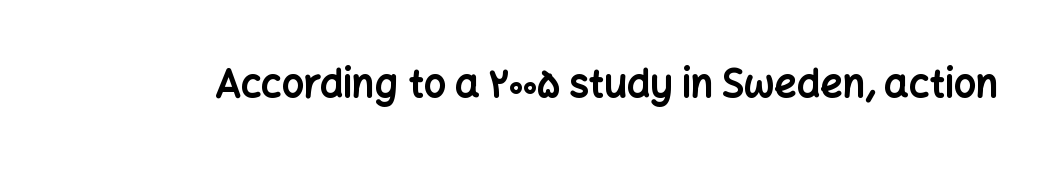
The image shows 39 px bold sans-serif type, upright; set normal letter spacing, not underlined; low stroke contrast and a medium x-height.
